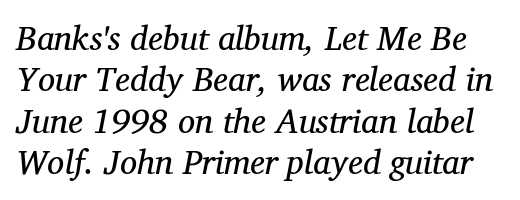
{"serif": "yes", "italic": "yes", "lean": "right", "slant_degrees": 12, "bold": "no", "weight": "regular", "width": "normal", "stroke_contrast": "medium", "x_height": "medium", "monospaced": "no", "underline": "no", "line_spacing_ratio": 1.22, "letter_spacing": "normal", "letter_spacing_em": 0.0, "glyph_px": 34}
